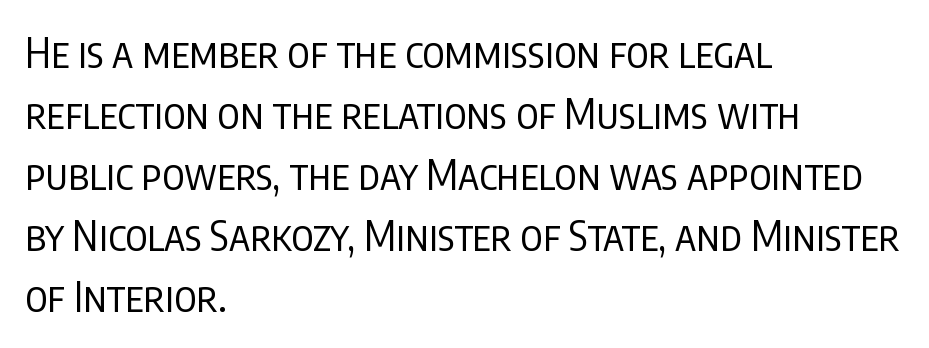
The image shows 41 px regular-weight, condensed sans-serif type, upright; set left-aligned, normal line spacing (1.49x), normal letter spacing, not underlined; low stroke contrast and a large x-height.
